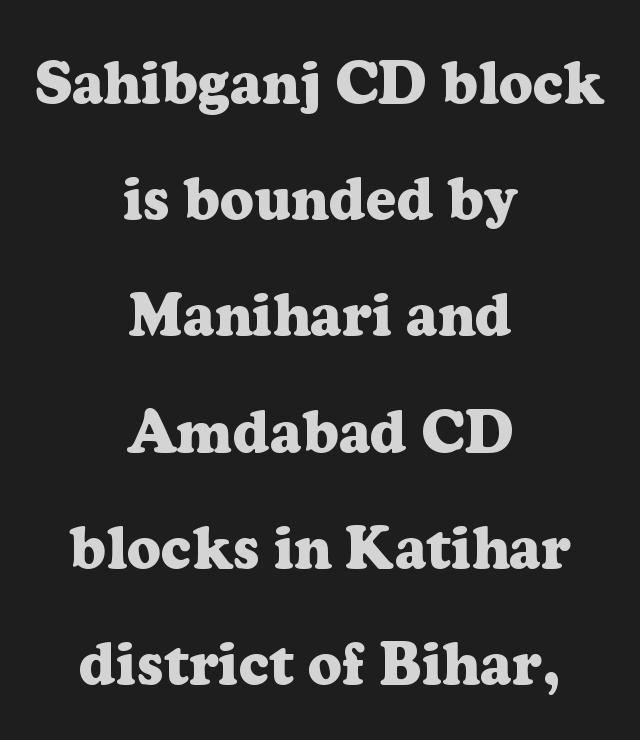
Q: Is the text bold? A: Yes.
Q: Is the text italic (slanted)? A: No, it is upright.
Q: Is the typeface a serif or a sans-serif typeface? A: Serif.
Q: Is the text underlined? A: No.
Q: How is the paragraph aligned? A: Centered.
Q: Is the spacing between letters normal or unusually wide? A: Normal.
Q: Is the spacing between lines tight, normal or loose? A: Loose.
Q: Width (condensed, normal, or wide)? A: Normal.
Q: Stroke contrast? A: Low.
Q: x-height? A: Medium.
Q: Monospaced? A: No.
